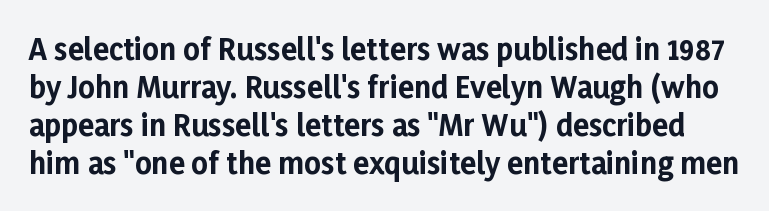
Q: Is the text bold? A: Yes.
Q: Is the text italic (slanted)? A: No, it is upright.
Q: Is the typeface a serif or a sans-serif typeface? A: Sans-serif.
Q: Is the text underlined? A: No.
Q: Is the spacing between letters normal or unusually wide? A: Normal.
Q: Is the spacing between lines tight, normal or loose? A: Normal.
Q: Width (condensed, normal, or wide)? A: Normal.
Q: Stroke contrast? A: Low.
Q: x-height? A: Medium.
Q: Monospaced? A: No.
